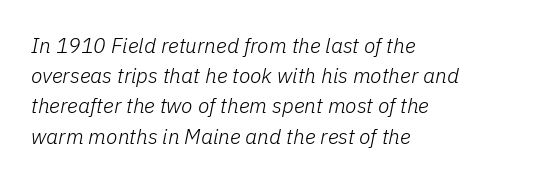
{"italic": "yes", "lean": "right", "slant_degrees": 11, "bold": "no", "underline": "no", "align": "left", "line_spacing": "normal", "line_spacing_ratio": 1.44, "letter_spacing": "normal", "letter_spacing_em": 0.0, "glyph_px": 21}
